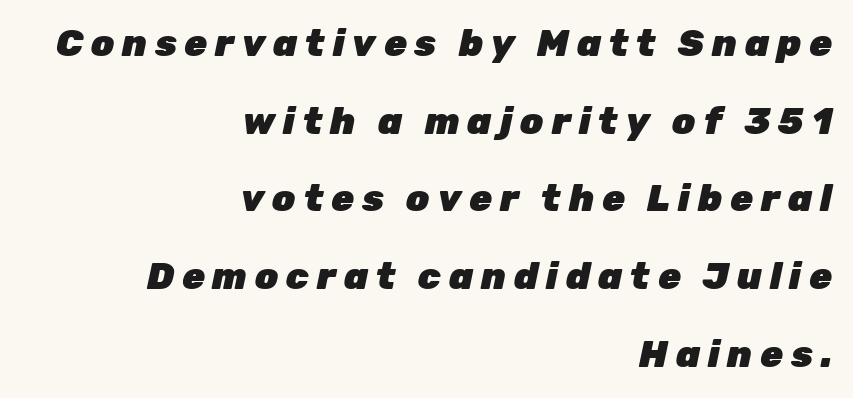
Characters follow at a spacing far wider than the type designer built in. This is oblique type, the kind used for emphasis or titles. The rag falls on the left side of this text block. Each letter keeps its own natural width here, so spacing adapts to shape.
